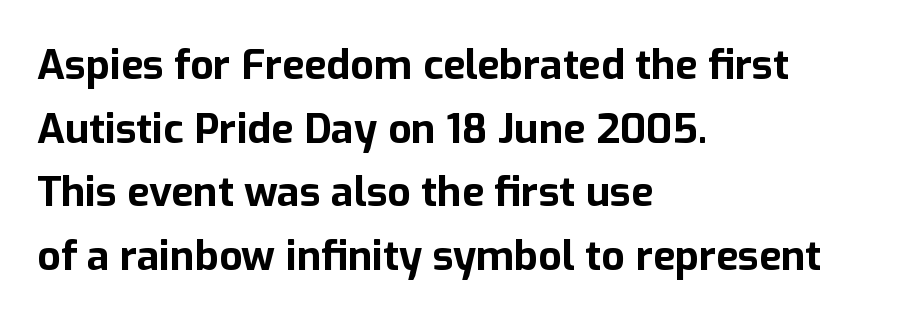
{"serif": "no", "italic": "no", "bold": "yes", "weight": "bold", "width": "normal", "stroke_contrast": "low", "x_height": "medium", "monospaced": "no", "underline": "no", "align": "left", "line_spacing": "normal", "line_spacing_ratio": 1.55, "letter_spacing": "normal", "letter_spacing_em": 0.0, "glyph_px": 41}
